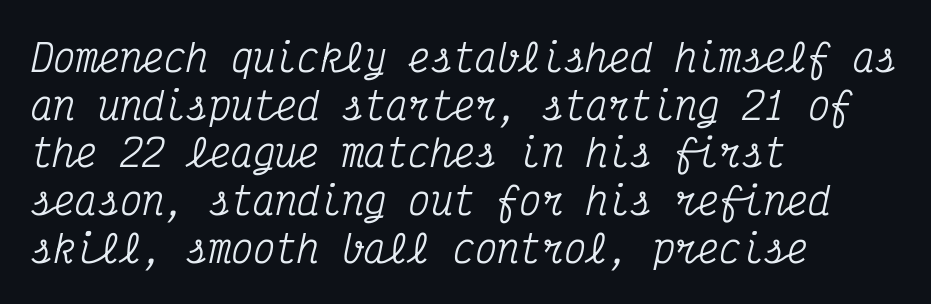
A typesetter would label this face a serif. Is this a fixed-width face? Yes — each glyph sits in an identical cell. Nobody touched the tracking dial on this one. Layout note: lines flush left. Lines of text with bare space underneath. The lines sit at an ordinary, default distance from one another.
